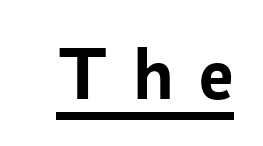
{"serif": "no", "italic": "no", "bold": "yes", "weight": "semibold", "width": "normal", "stroke_contrast": "low", "x_height": "medium", "monospaced": "no", "underline": "yes", "letter_spacing": "wide", "letter_spacing_em": 0.31, "glyph_px": 77}
